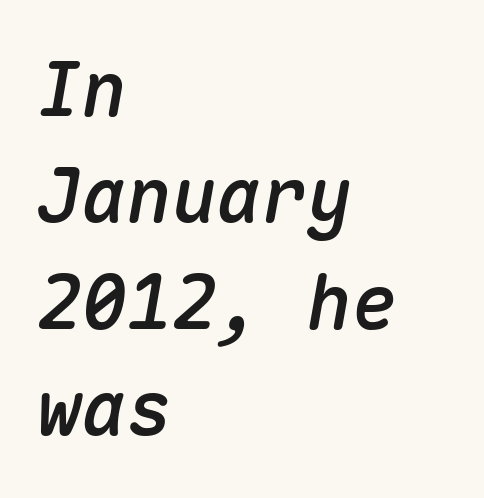
Does extra space separate the letters? No, they use regular spacing. Each new line begins a customary step beneath the previous one. A student would call this left alignment; a typographer would say flush left, rag right. Fixed-width glyphs throughout — classic coding-font behaviour. The space beneath each line is pristine and unruled.
